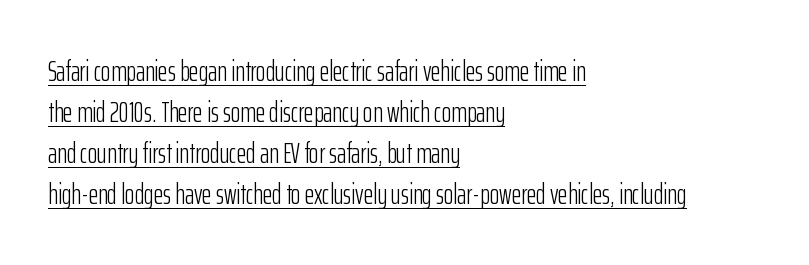
Interline gaps are of average width in this sample. Like a heading marked for emphasis, these lines bear an underscore. These lines are composed in type without serifs. The tracking reads as untouched default to a designer's eye. This sample is left-justified, so line endings fall wherever the words run out. Every stem runs plumb, perpendicular to the baseline.
